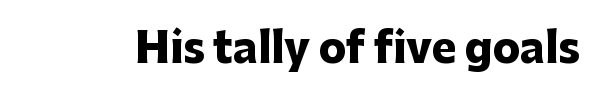
The image shows 41 px heavy sans-serif type, upright; set normal letter spacing, not underlined; low stroke contrast and a medium x-height.
